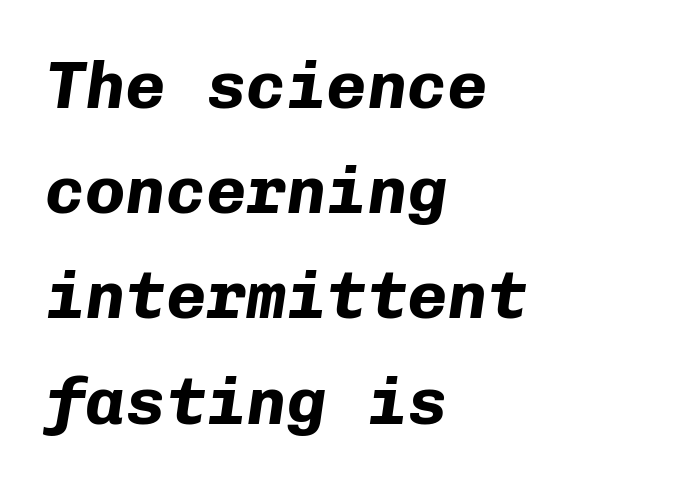
Summary of vertical rhythm: regular, with standard interline spacing. Monospaced: the letters line up in strict vertical columns. If you drew a ruler down the left edge, every line would touch it. You could call the tracking neutral — neither tight nor loose. The text carries the slant typical of an italic or oblique font.
